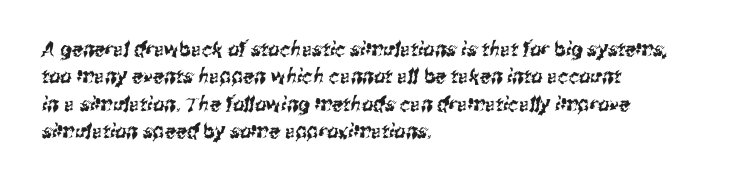
Q: Is the text underlined? A: No.
Q: How is the paragraph aligned? A: Left-aligned.
Q: Is the spacing between letters normal or unusually wide? A: Normal.
Q: Is the spacing between lines tight, normal or loose? A: Normal.
